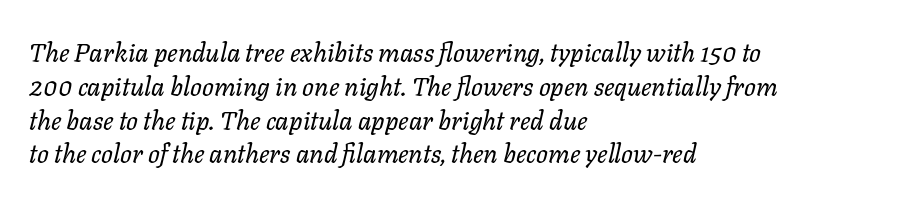
Q: Is the text bold? A: No.
Q: Is the text italic (slanted)? A: Yes, it leans right by about 11 degrees.
Q: Is the text underlined? A: No.
Q: How is the paragraph aligned? A: Left-aligned.
Q: Is the spacing between letters normal or unusually wide? A: Normal.
Q: Is the spacing between lines tight, normal or loose? A: Normal.
